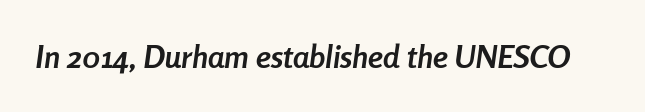
{"italic": "yes", "lean": "right", "slant_degrees": 8, "bold": "yes", "weight": "semibold", "width": "condensed", "stroke_contrast": "low", "x_height": "medium", "monospaced": "no", "underline": "no", "letter_spacing": "normal", "letter_spacing_em": 0.0, "glyph_px": 32}
